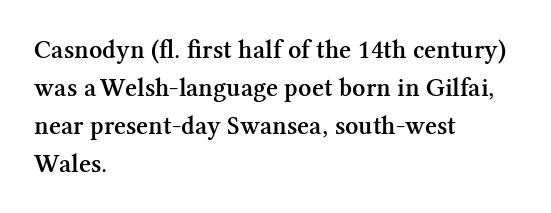
Q: Is the text bold? A: Semi-bold.
Q: Is the text italic (slanted)? A: No, it is upright.
Q: Is the text underlined? A: No.
Q: How is the paragraph aligned? A: Left-aligned.
Q: Is the spacing between letters normal or unusually wide? A: Normal.
Q: Is the spacing between lines tight, normal or loose? A: Normal.
